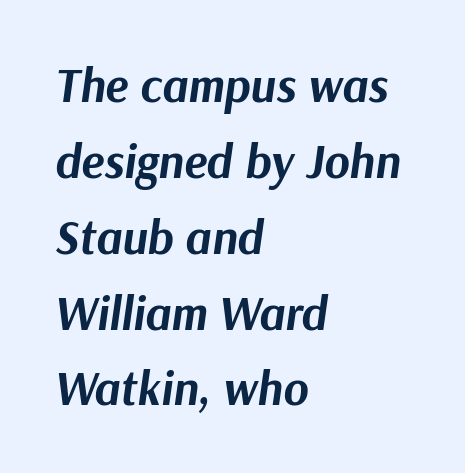
The image shows 48 px bold type, italic (leaning right); set left-aligned, normal line spacing (1.58x), normal letter spacing, not underlined; medium stroke contrast and a medium x-height.
